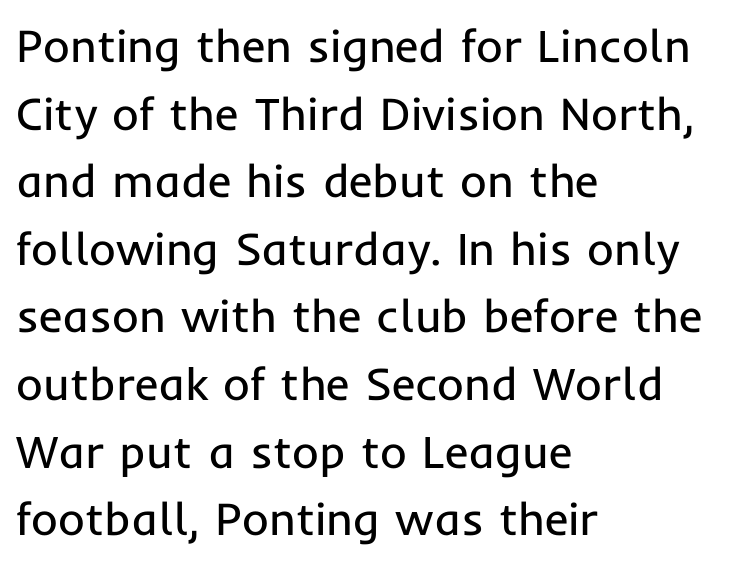
Q: Is the text bold? A: No.
Q: Is the text italic (slanted)? A: No, it is upright.
Q: Is the typeface a serif or a sans-serif typeface? A: Sans-serif.
Q: Is the text underlined? A: No.
Q: How is the paragraph aligned? A: Left-aligned.
Q: Is the spacing between letters normal or unusually wide? A: Normal.
Q: Is the spacing between lines tight, normal or loose? A: Normal.
Q: Width (condensed, normal, or wide)? A: Normal.
Q: Stroke contrast? A: Low.
Q: x-height? A: Medium.
Q: Monospaced? A: No.
